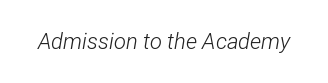
{"italic": "yes", "lean": "right", "slant_degrees": 12, "bold": "no", "underline": "no", "letter_spacing": "normal", "letter_spacing_em": 0.0, "glyph_px": 22}
